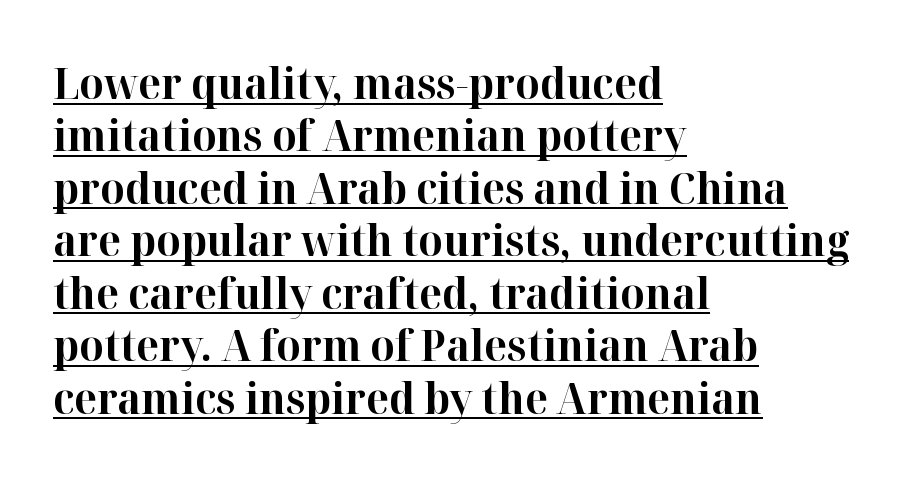
Underlining? Definitely there. These lines are composed in type with serifs. The passage shown is typed in a proportional face where columns would drift. The letters stand straight up with perfectly vertical stems. Line starts are locked; line ends wander.
